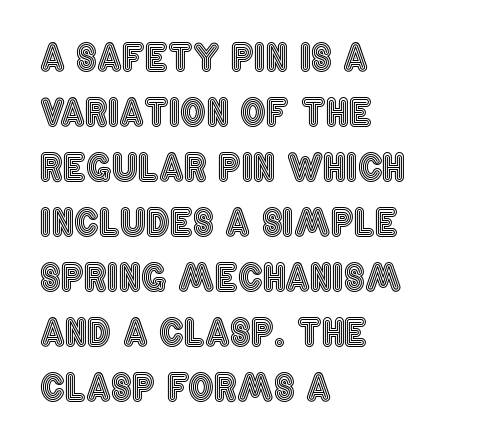
The image shows 36 px condensed type, upright; set left-aligned, normal line spacing (1.53x), normal letter spacing, not underlined; a large x-height.
